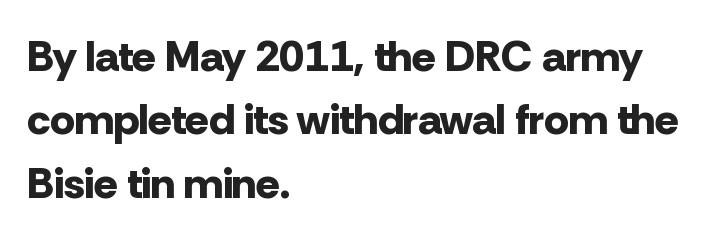
The image shows 44 px bold sans-serif type, upright; set left-aligned, normal line spacing (1.44x), normal letter spacing, not underlined; low stroke contrast and a medium x-height.
